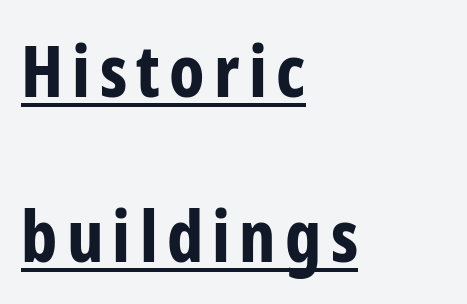
The image shows 71 px bold, condensed sans-serif type, upright; set left-aligned, loose line spacing (2.32x), underlined; low stroke contrast and a medium x-height.
